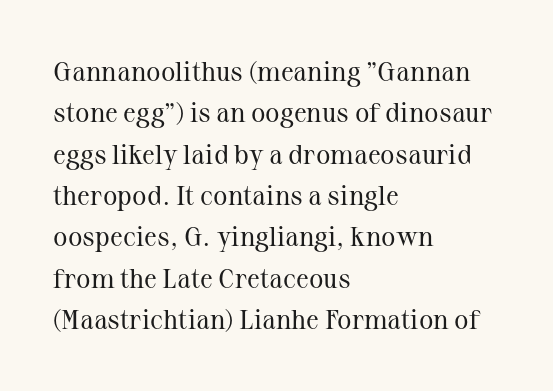
Q: Is the text bold? A: No.
Q: Is the text italic (slanted)? A: No, it is upright.
Q: Is the text underlined? A: No.
Q: How is the paragraph aligned? A: Left-aligned.
Q: Is the spacing between letters normal or unusually wide? A: Normal.
Q: Is the spacing between lines tight, normal or loose? A: Normal.
